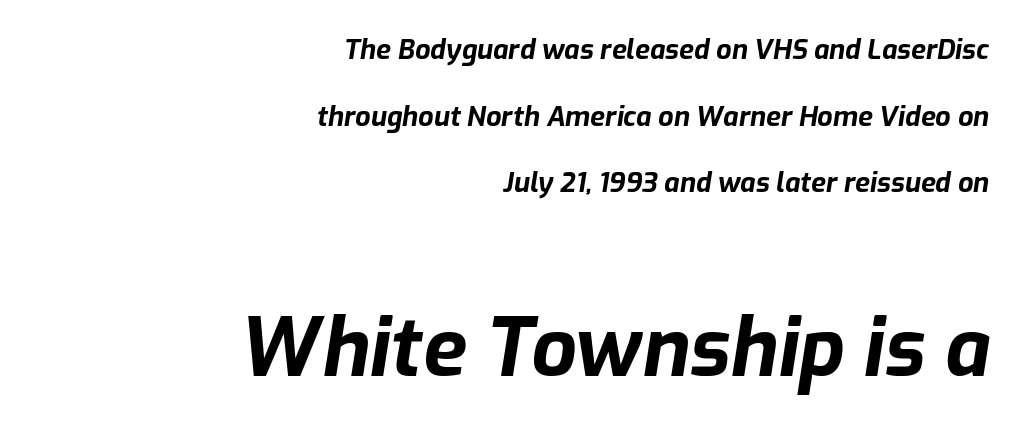
The rag falls on the left side of this text block. Does the weight exceed regular? Yes, all the way to bold. The strip under each line holds only bare page. These lines are rendered in a variable-pitch font. Two sizes are in play, and the larger belongs to the second block. The passage shown stacks its lines with a broad gap.
